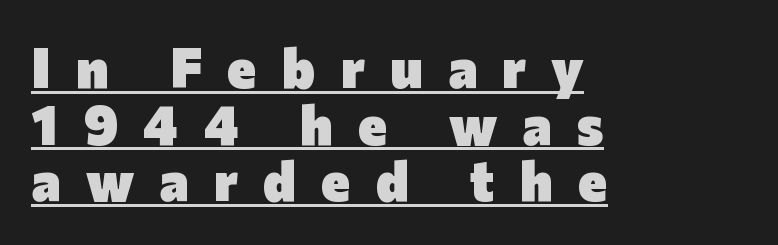
Characters follow at a spacing far wider than the type designer built in. You can tell it's not italic because the verticals are truly vertical. Set as a true bold cut, around the 700 mark. One glance says dense: line gaps are narrower than usual. These lines are rendered in a variable-pitch font. In CSS terms this would be text-align: left.
